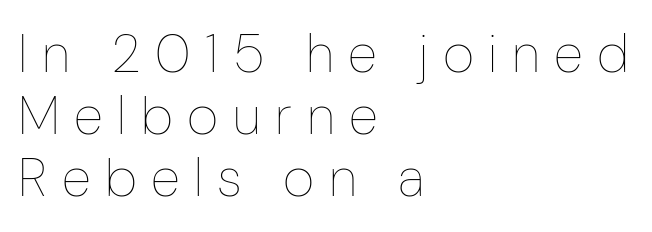
{"italic": "no", "bold": "no", "weight": "thin", "width": "condensed", "stroke_contrast": "low", "x_height": "medium", "monospaced": "no", "underline": "no", "align": "left", "line_spacing": "tight", "line_spacing_ratio": 1.15, "letter_spacing": "wide", "letter_spacing_em": 0.27, "glyph_px": 54}
